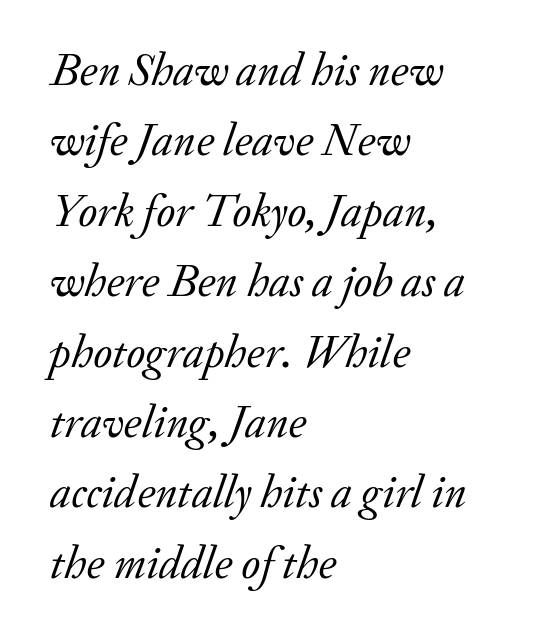
{"serif": "yes", "italic": "yes", "lean": "right", "slant_degrees": 20, "bold": "no", "weight": "regular", "width": "normal", "stroke_contrast": "low", "x_height": "small", "monospaced": "no", "underline": "no", "align": "left", "line_spacing": "normal", "line_spacing_ratio": 1.53, "letter_spacing": "normal", "letter_spacing_em": 0.0, "glyph_px": 46}
